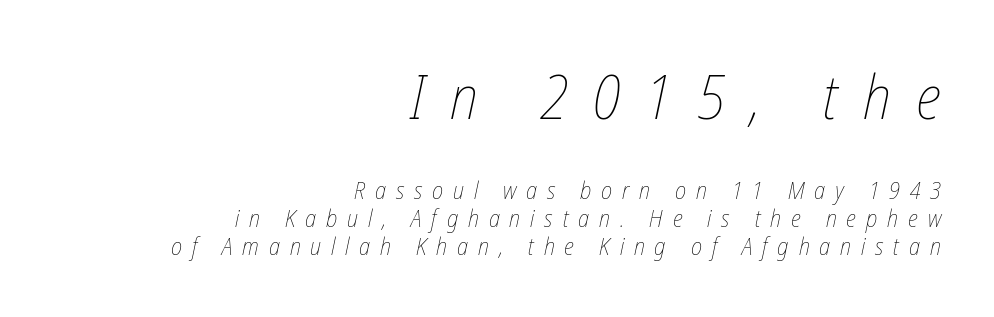
The image shows 61 px thin, condensed type, italic (leaning right); set right-aligned, line spacing 1.17x, unusually wide letter spacing (+0.41 em), not underlined; the first (top) block is 2.54x larger; low stroke contrast and a medium x-height.
